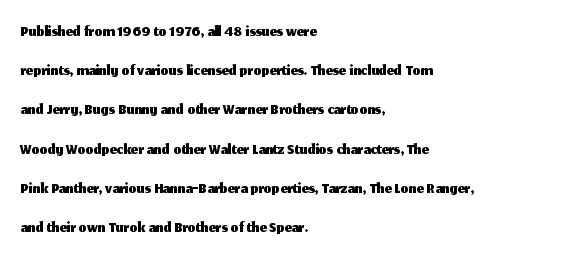
The image shows 25 px text type, upright; set left-aligned, normal line spacing (1.57x), normal letter spacing, not underlined.
